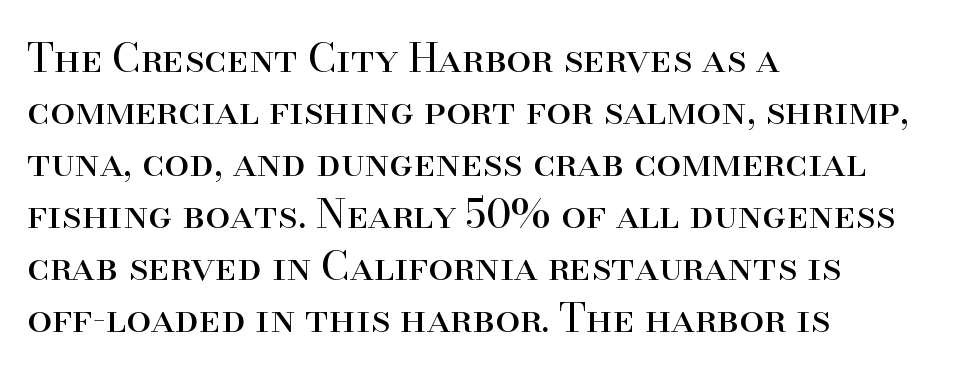
{"serif": "yes", "italic": "no", "bold": "no", "weight": "regular", "width": "normal", "stroke_contrast": "high", "x_height": "small", "monospaced": "no", "underline": "no", "align": "left", "line_spacing": "normal", "line_spacing_ratio": 1.3, "letter_spacing": "normal", "letter_spacing_em": 0.0, "glyph_px": 40}
